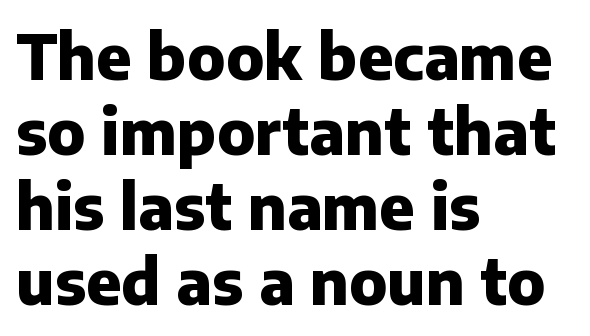
Teacher's note: observe the even left margin — that is flush-left alignment. A bare baseline throughout the passage. Nothing unusual about the tracking: characters are spaced as the font intends. These lines are composed in type without serifs. Summary of weight: heavy, a full bold. The passage shown is typed in a proportional face where columns would drift.
